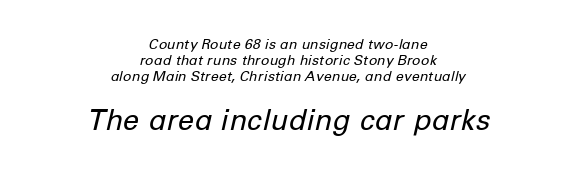
The image shows 29 px regular-weight type, italic (leaning right); set centered, tight line spacing (1.15x), normal letter spacing, not underlined; the second (bottom) block is 2.07x larger; low stroke contrast and a medium x-height.
